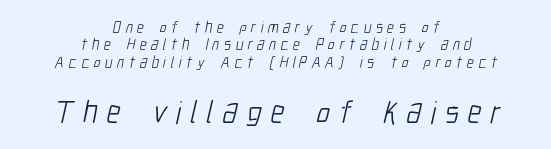
The image shows 32 px light, condensed sans-serif type; set centered, tight line spacing (1.08x), unusually wide letter spacing (+0.28 em), not underlined; the second (bottom) block is 2.0x larger; low stroke contrast and a medium x-height.
